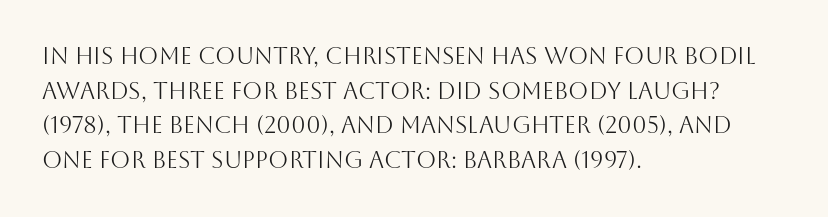
The image shows 23 px text type, upright; set left-aligned, normal line spacing (1.51x), normal letter spacing, not underlined.
